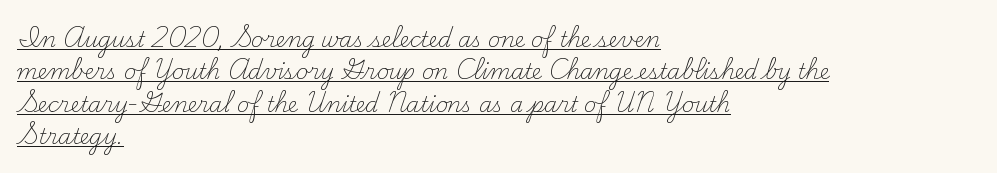
The image shows 21 px text type; set left-aligned, normal line spacing (1.54x), normal letter spacing, underlined.
